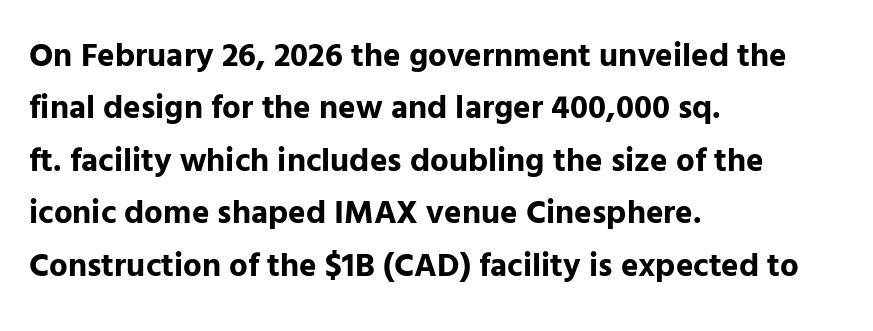
What weight is shown? A full bold with thick strokes. Every stem runs plumb, perpendicular to the baseline. Is this a sans? Yes — the strokes have no serifs. Here the glyphs are tracked normally, forming tight word shapes. Has an underline been added? It has not.
